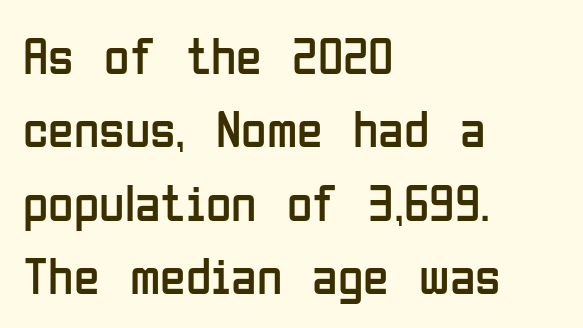
Line starts are locked; line ends wander. Quick note: underline off. Looks like regular typesetting: each glyph gets only the width it needs. Unlike italic type, these characters show no tilt at all. Words appear dense and cohesive because spacing is normal.
